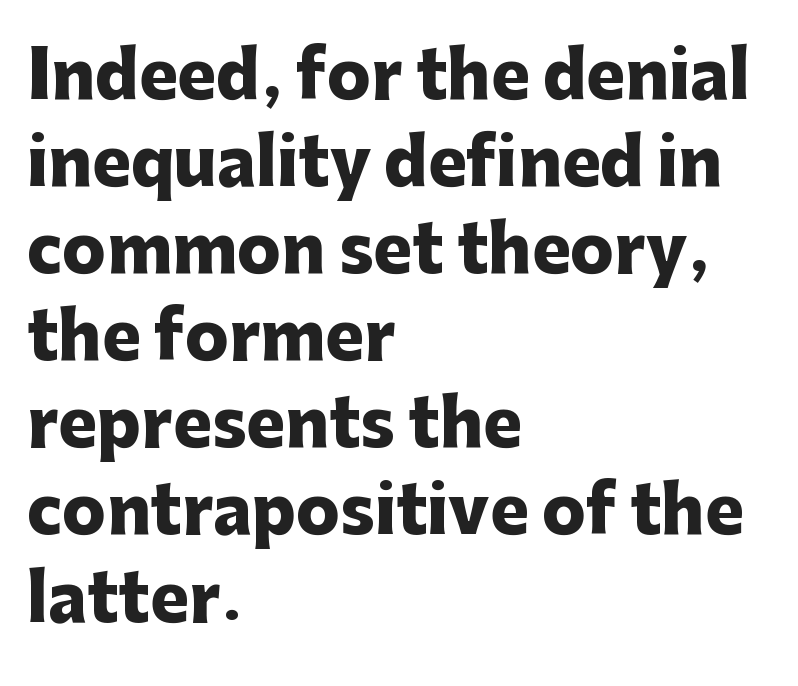
Q: Is the text bold? A: Yes.
Q: Is the text italic (slanted)? A: No, it is upright.
Q: Is the typeface a serif or a sans-serif typeface? A: Sans-serif.
Q: Is the text underlined? A: No.
Q: How is the paragraph aligned? A: Left-aligned.
Q: Is the spacing between letters normal or unusually wide? A: Normal.
Q: Is the spacing between lines tight, normal or loose? A: Normal.
Q: Width (condensed, normal, or wide)? A: Normal.
Q: Stroke contrast? A: Low.
Q: x-height? A: Medium.
Q: Monospaced? A: No.
